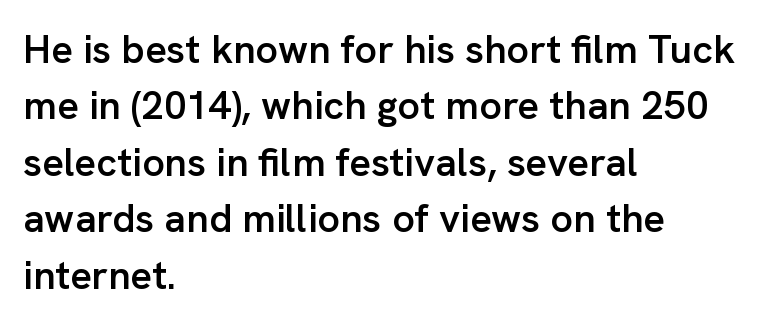
Q: Is the text bold? A: Semi-bold.
Q: Is the text italic (slanted)? A: No, it is upright.
Q: Is the typeface a serif or a sans-serif typeface? A: Sans-serif.
Q: Is the text underlined? A: No.
Q: How is the paragraph aligned? A: Left-aligned.
Q: Is the spacing between letters normal or unusually wide? A: Normal.
Q: Is the spacing between lines tight, normal or loose? A: Normal.
Q: Width (condensed, normal, or wide)? A: Normal.
Q: Stroke contrast? A: Low.
Q: x-height? A: Medium.
Q: Monospaced? A: No.
